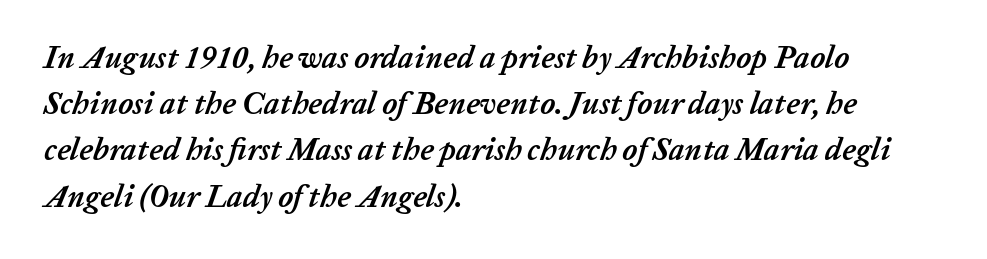
{"italic": "yes", "lean": "right", "slant_degrees": 20, "bold": "yes", "weight": "semibold", "width": "normal", "stroke_contrast": "low", "x_height": "medium", "monospaced": "no", "underline": "no", "align": "left", "line_spacing": "normal", "line_spacing_ratio": 1.49, "letter_spacing": "normal", "letter_spacing_em": 0.0, "glyph_px": 31}
